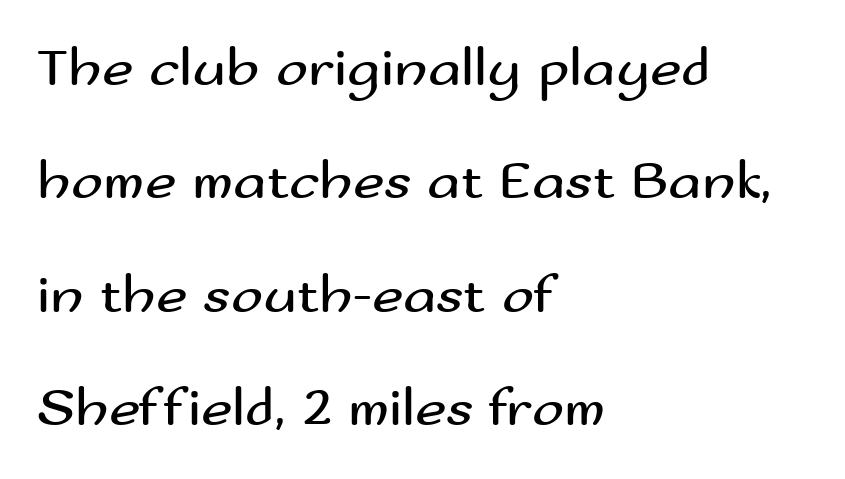
Q: Is the text bold? A: No.
Q: Is the text italic (slanted)? A: No, it is upright.
Q: Is the typeface a serif or a sans-serif typeface? A: Sans-serif.
Q: Is the text underlined? A: No.
Q: How is the paragraph aligned? A: Left-aligned.
Q: Is the spacing between letters normal or unusually wide? A: Normal.
Q: Is the spacing between lines tight, normal or loose? A: Loose.
Q: Width (condensed, normal, or wide)? A: Wide.
Q: Stroke contrast? A: Medium.
Q: x-height? A: Small.
Q: Monospaced? A: No.
